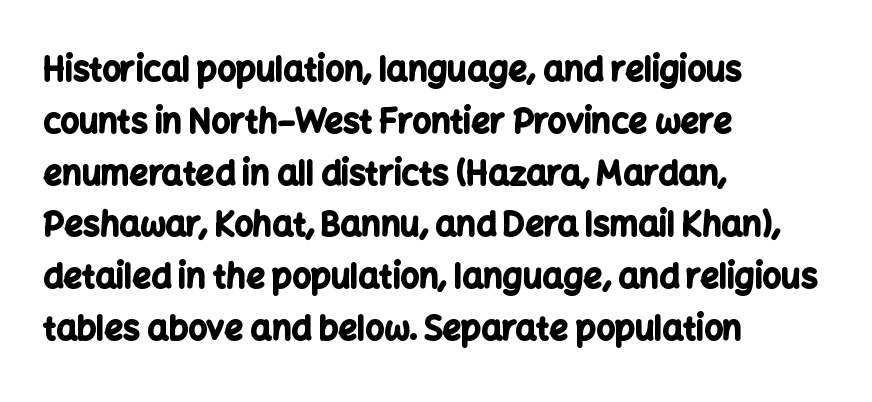
The image shows 33 px bold sans-serif type, upright; set left-aligned, normal line spacing (1.57x), normal letter spacing, not underlined; low stroke contrast and a medium x-height.
